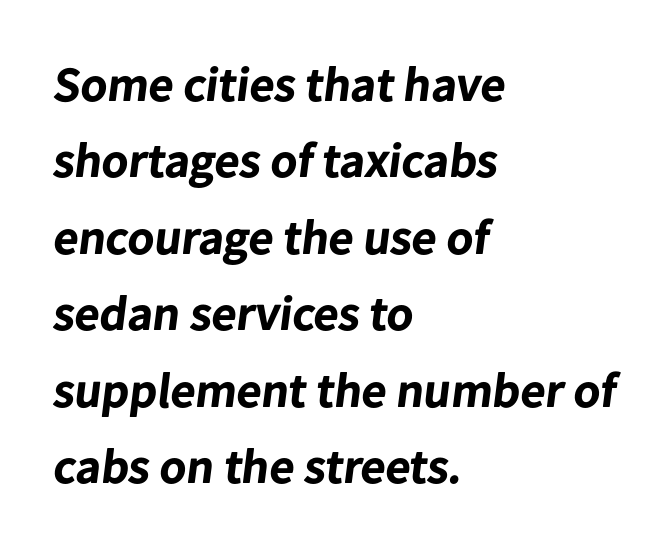
Plain, unruled lines of type. Proportional: the letters do not fall into vertical columns. Each word holds together tightly as a unit, with standard inter-letter gaps. The letters carry no serifs — their stems end cleanly without finishing strokes. Heft: maximum for text — a bold. The typesetter chose a ragged-right arrangement here.
